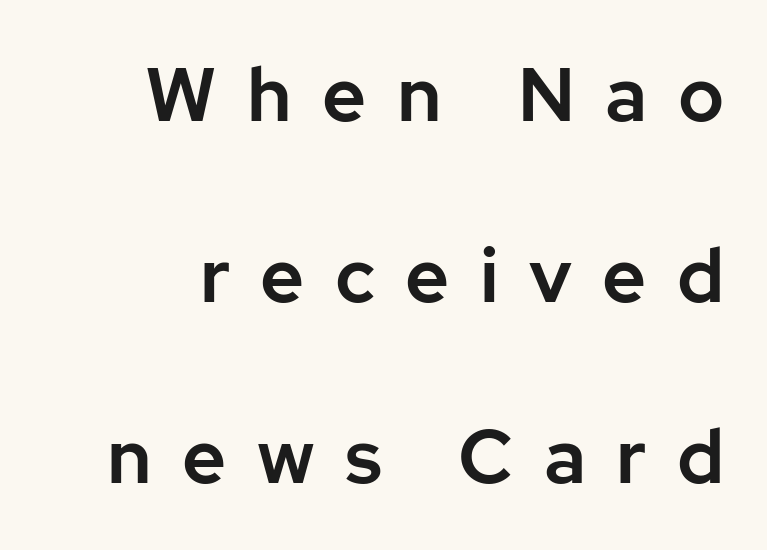
{"serif": "no", "italic": "no", "width": "normal", "stroke_contrast": "low", "x_height": "medium", "monospaced": "no", "underline": "no", "align": "right", "line_spacing": "loose", "line_spacing_ratio": 2.38, "letter_spacing": "wide", "letter_spacing_em": 0.4, "glyph_px": 76}
